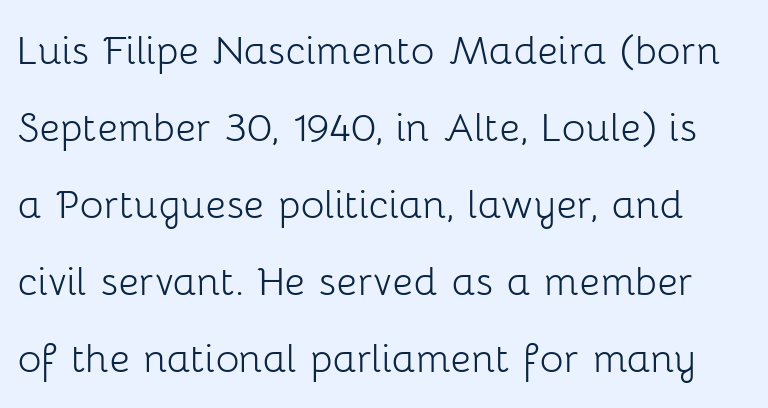
Tracking here is standard; glyphs follow each other at the usual distance. Ink coverage per letter is moderate at most. Descender tails drop into unmarked territory. Check where the strokes stop: nothing finishes them off — pure sans. The rendering uses a moderate line-height, typical for paragraphs.
